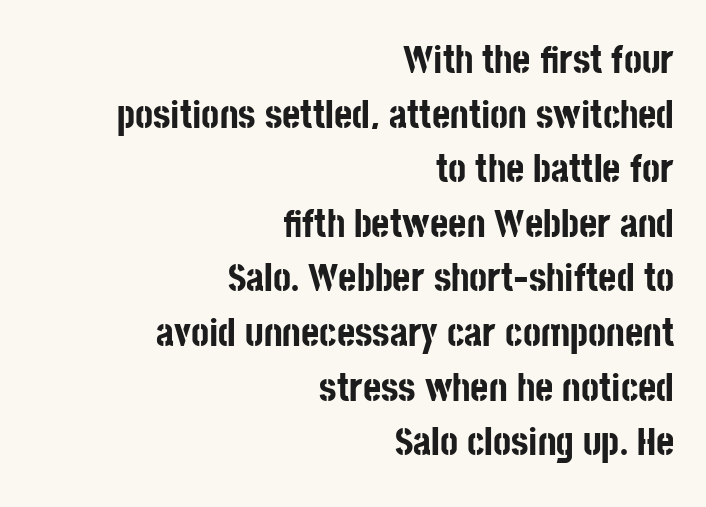
Q: Is the text bold? A: Yes.
Q: Is the text italic (slanted)? A: No, it is upright.
Q: Is the typeface a serif or a sans-serif typeface? A: Sans-serif.
Q: Is the text underlined? A: No.
Q: How is the paragraph aligned? A: Right-aligned.
Q: Is the spacing between letters normal or unusually wide? A: Normal.
Q: Is the spacing between lines tight, normal or loose? A: Normal.
Q: Width (condensed, normal, or wide)? A: Condensed.
Q: Stroke contrast? A: Low.
Q: x-height? A: Large.
Q: Monospaced? A: No.
